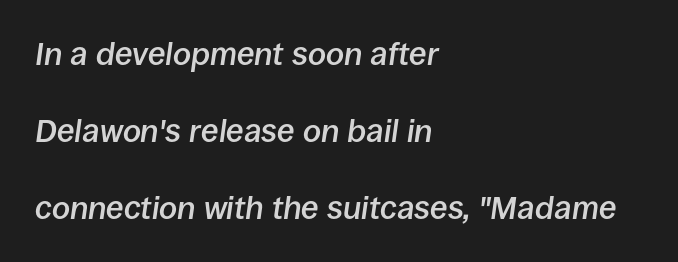
Is the type slanted? Yes — the strokes lean at a clear angle. Has an underline been added? It has not. The vertical gap from one line to the next is large. Tracking here is standard; glyphs follow each other at the usual distance. A typesetter would call this proportional, since set widths differ per character. A student would call this left alignment; a typographer would say flush left, rag right.
